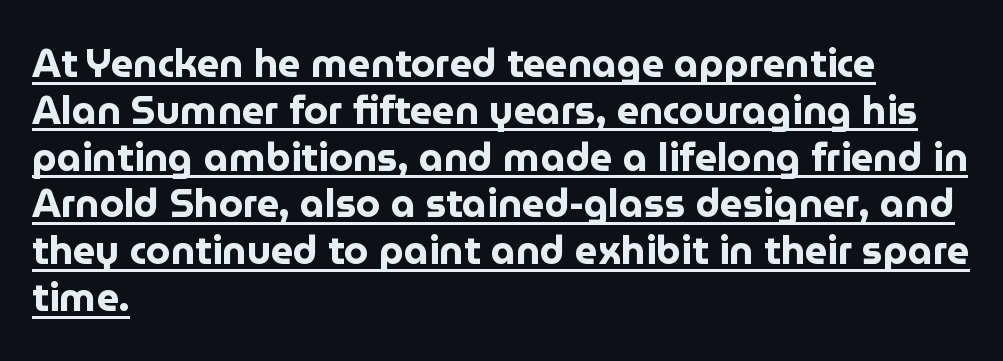
The image shows 39 px bold sans-serif type, upright; set left-aligned, line spacing 1.2x, normal letter spacing, underlined; low stroke contrast and a medium x-height.
